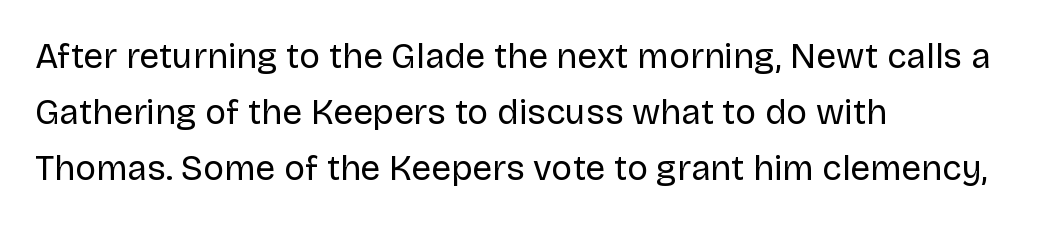
The image shows 35 px regular-weight sans-serif type, upright; set left-aligned, normal line spacing (1.6x), normal letter spacing, not underlined; low stroke contrast and a large x-height.
